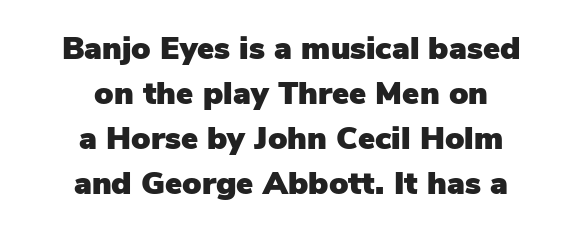
{"serif": "no", "italic": "no", "width": "normal", "stroke_contrast": "low", "x_height": "medium", "monospaced": "no", "underline": "no", "align": "center", "line_spacing": "normal", "line_spacing_ratio": 1.41, "letter_spacing": "normal", "letter_spacing_em": 0.0, "glyph_px": 32}
